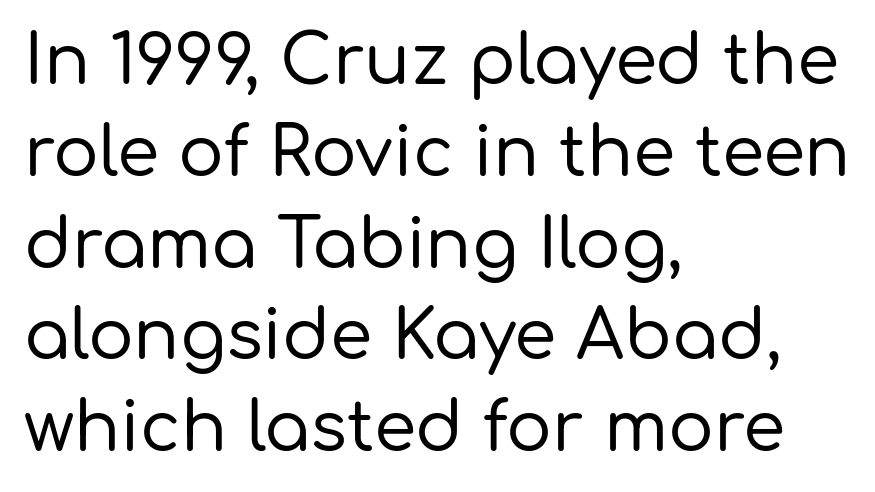
{"serif": "no", "italic": "no", "width": "normal", "stroke_contrast": "low", "x_height": "medium", "monospaced": "no", "underline": "no", "align": "left", "line_spacing": "normal", "line_spacing_ratio": 1.35, "letter_spacing": "normal", "letter_spacing_em": 0.0, "glyph_px": 68}
